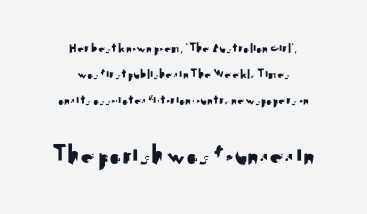
Q: Is the text italic (slanted)? A: No, it is upright.
Q: Is the typeface a serif or a sans-serif typeface? A: Sans-serif.
Q: Is the text underlined? A: No.
Q: How is the paragraph aligned? A: Centered.
Q: Is the spacing between letters normal or unusually wide? A: Normal.
Q: Which block of text is set in a larger size, the first (top) or the second (bottom)? A: The second (bottom) one.
Q: Width (condensed, normal, or wide)? A: Normal.
Q: Stroke contrast? A: Medium.
Q: x-height? A: Small.
Q: Monospaced? A: No.
